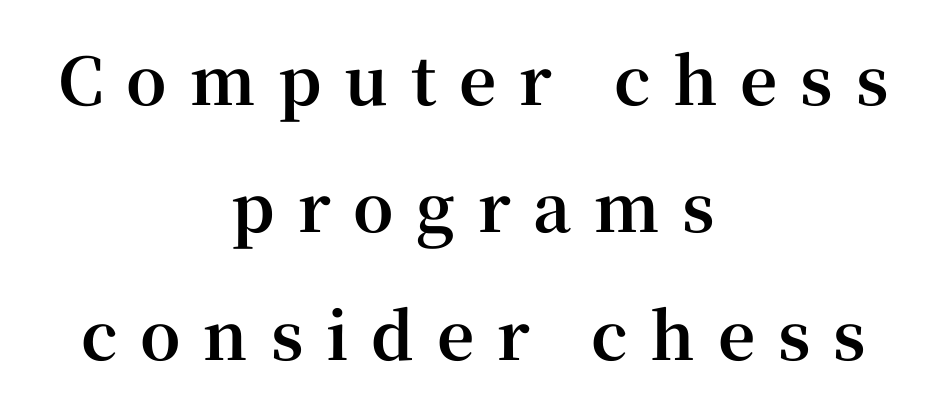
Alignment: centered. You can tell from the footed stems that serif type was used. The passage shown stacks its lines with a broad gap. Looks like regular typesetting: each glyph gets only the width it needs. In terms of posture, this sample is upright. How heavy is the stroke? Heavy — this is a bold.
